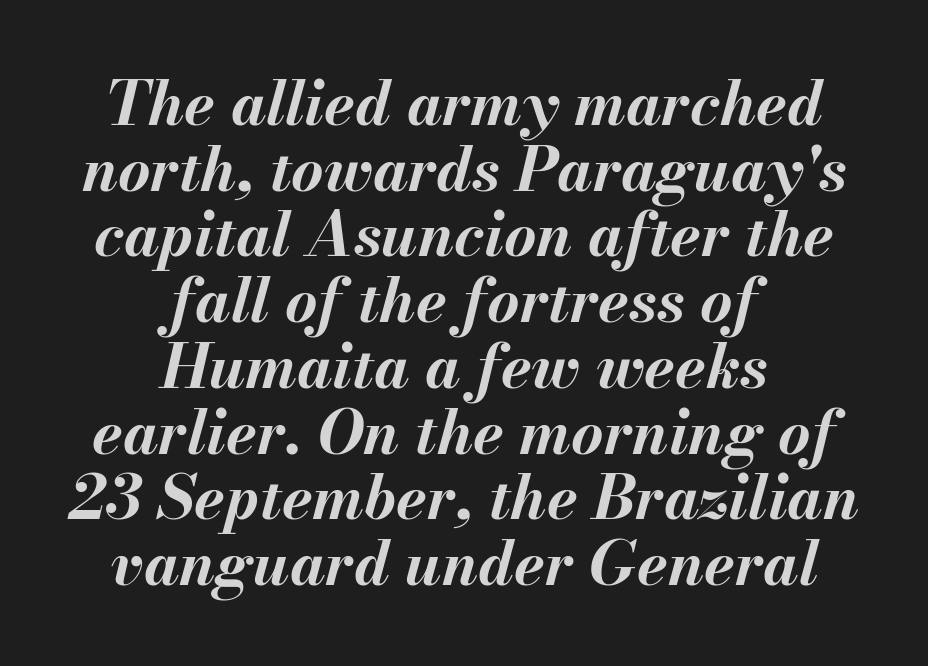
{"italic": "yes", "lean": "right", "slant_degrees": 13, "bold": "yes", "weight": "bold", "width": "normal", "stroke_contrast": "medium", "x_height": "small", "monospaced": "no", "underline": "no", "align": "center", "line_spacing": "tight", "line_spacing_ratio": 1.06, "letter_spacing": "normal", "letter_spacing_em": 0.0, "glyph_px": 62}
